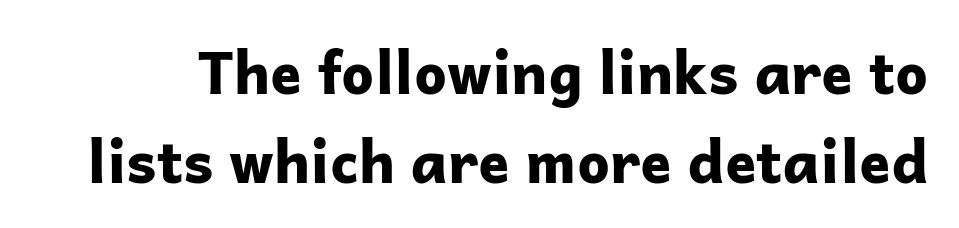
{"serif": "no", "italic": "no", "bold": "yes", "weight": "bold", "width": "normal", "stroke_contrast": "low", "x_height": "medium", "monospaced": "no", "underline": "no", "line_spacing": "normal", "line_spacing_ratio": 1.53, "letter_spacing": "normal", "letter_spacing_em": 0.0, "glyph_px": 58}
